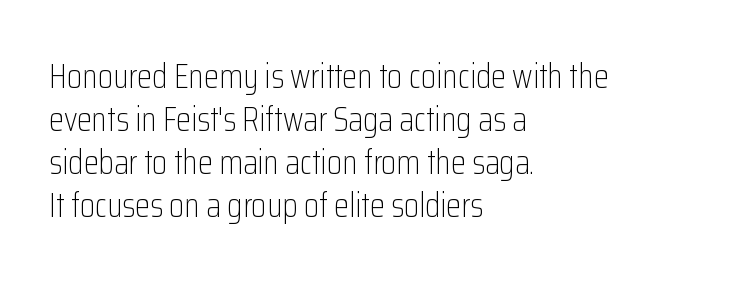
The image shows 34 px light, condensed sans-serif type, upright; set left-aligned, normal line spacing (1.26x), normal letter spacing, not underlined; low stroke contrast and a medium x-height.
